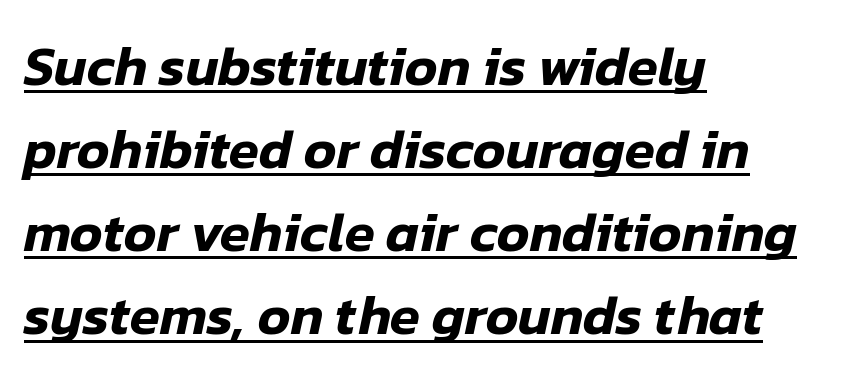
The image shows 55 px text type, italic (leaning right); set left-aligned, normal line spacing (1.51x), normal letter spacing, underlined; low stroke contrast and a medium x-height.
